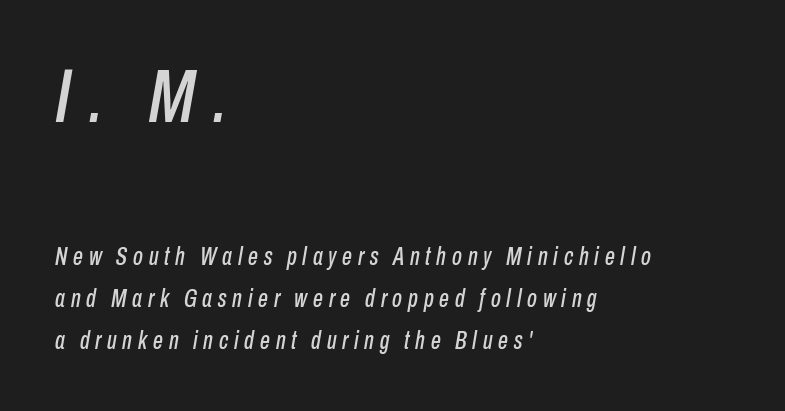
Caption: multi-line text, flush left, ragged right. The leading is moderate, giving the passage an even texture. Character size in the leading block exceeds that of the trailing block. Is the letter spacing exaggerated? Yes — the characters are pushed far apart. The passage shown is typed in a proportional face where columns would drift. Notice how the stems are inclined rather than vertical — that's the hallmark of italics.
